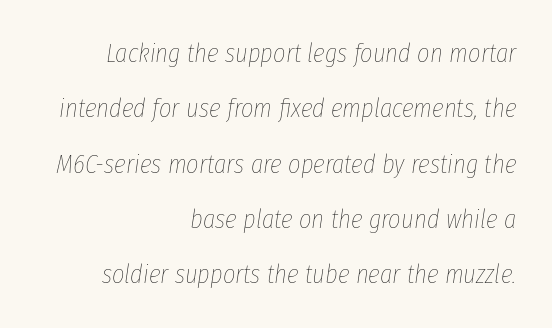
The image shows 27 px text type, italic (leaning right); set right-aligned, loose line spacing (2.05x), normal letter spacing, not underlined.
